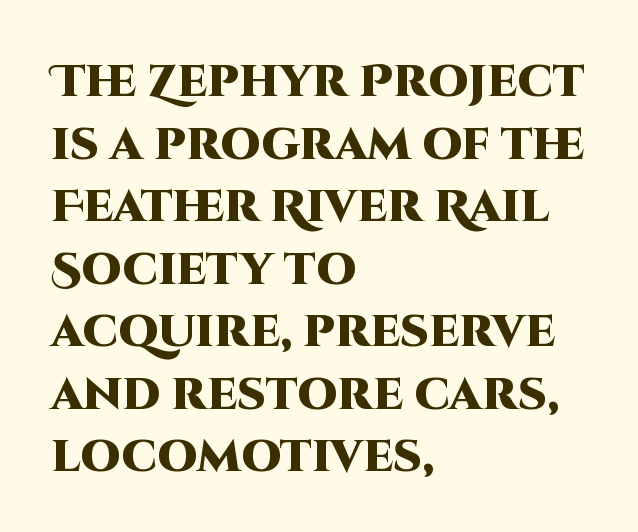
{"serif": "no", "italic": "no", "bold": "yes", "weight": "heavy", "width": "normal", "stroke_contrast": "high", "x_height": "large", "monospaced": "no", "underline": "no", "align": "left", "line_spacing": "normal", "line_spacing_ratio": 1.39, "letter_spacing": "normal", "letter_spacing_em": 0.0, "glyph_px": 45}
